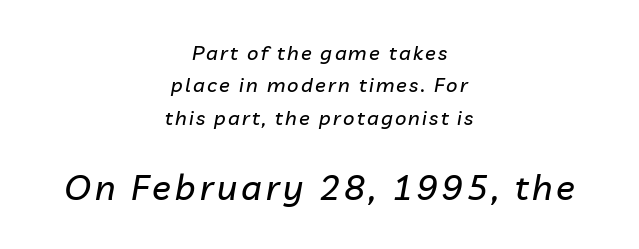
A clean baseline with only descenders dipping below it. Is this a fixed-width face? No — the glyphs have proportional, varying widths. Leading matches the norm, producing a regular column. The compositor balanced each line on the midline.
